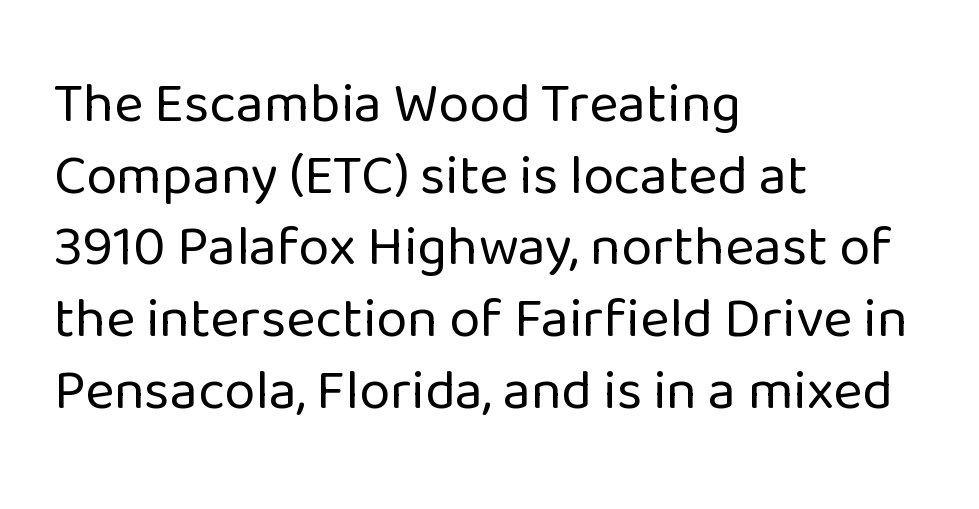
Q: Is the text bold? A: No.
Q: Is the text italic (slanted)? A: No, it is upright.
Q: Is the typeface a serif or a sans-serif typeface? A: Sans-serif.
Q: Is the text underlined? A: No.
Q: How is the paragraph aligned? A: Left-aligned.
Q: Is the spacing between letters normal or unusually wide? A: Normal.
Q: Is the spacing between lines tight, normal or loose? A: Normal.
Q: Width (condensed, normal, or wide)? A: Normal.
Q: Stroke contrast? A: Low.
Q: x-height? A: Medium.
Q: Monospaced? A: No.
